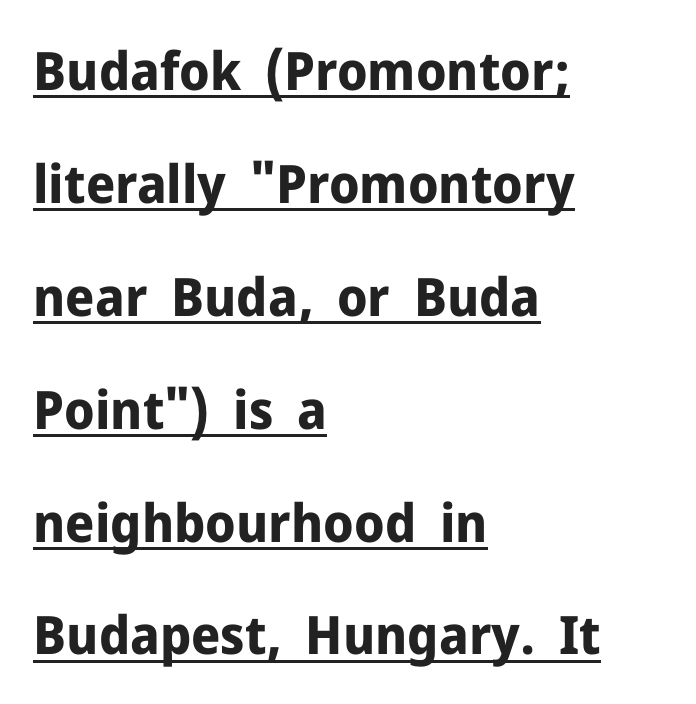
Q: Is the text bold? A: Yes.
Q: Is the text italic (slanted)? A: No, it is upright.
Q: Is the typeface a serif or a sans-serif typeface? A: Sans-serif.
Q: Is the text underlined? A: Yes.
Q: How is the paragraph aligned? A: Left-aligned.
Q: Is the spacing between letters normal or unusually wide? A: Normal.
Q: Is the spacing between lines tight, normal or loose? A: Loose.
Q: Width (condensed, normal, or wide)? A: Normal.
Q: Stroke contrast? A: Low.
Q: x-height? A: Medium.
Q: Monospaced? A: No.
